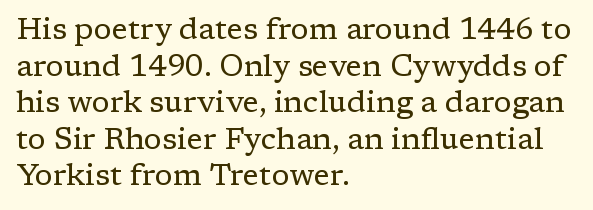
{"serif": "yes", "italic": "no", "bold": "no", "weight": "regular", "width": "normal", "stroke_contrast": "low", "x_height": "medium", "monospaced": "no", "underline": "no", "align": "left", "line_spacing_ratio": 1.22, "letter_spacing": "normal", "letter_spacing_em": 0.0, "glyph_px": 30}
